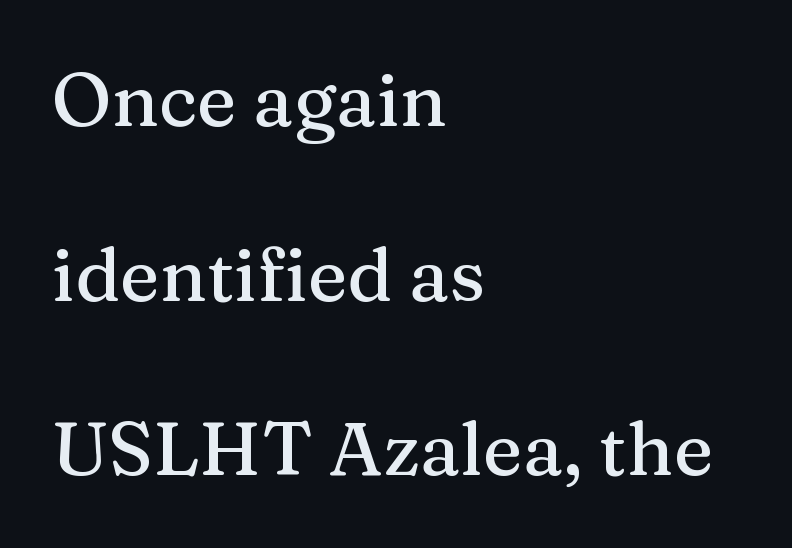
You can tell from the footed stems that serif type was used. Each line starts at the same left margin while the right side varies. Descender tails drop into unmarked territory. Nobody touched the tracking dial on this one. A typesetter would call this leading open, well beyond the default. Do the characters align in a grid? No, the font is proportional.
